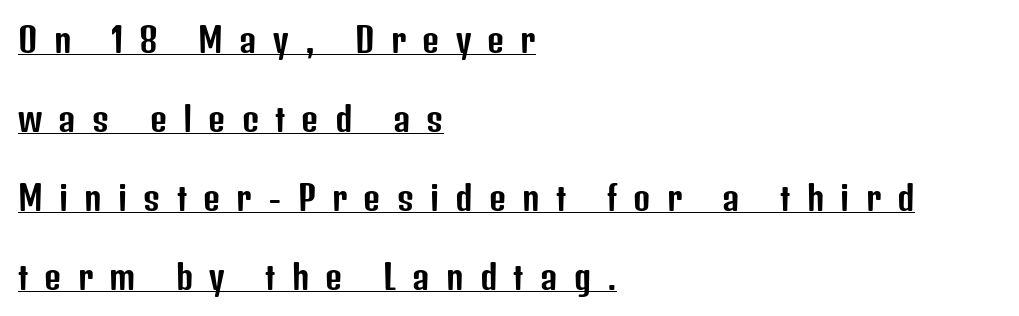
Q: Is the text italic (slanted)? A: No, it is upright.
Q: Is the typeface a serif or a sans-serif typeface? A: Sans-serif.
Q: Is the text underlined? A: Yes.
Q: How is the paragraph aligned? A: Left-aligned.
Q: Is the spacing between letters normal or unusually wide? A: Unusually wide.
Q: Is the spacing between lines tight, normal or loose? A: Loose.
Q: Width (condensed, normal, or wide)? A: Condensed.
Q: Stroke contrast? A: Low.
Q: x-height? A: Medium.
Q: Monospaced? A: No.
